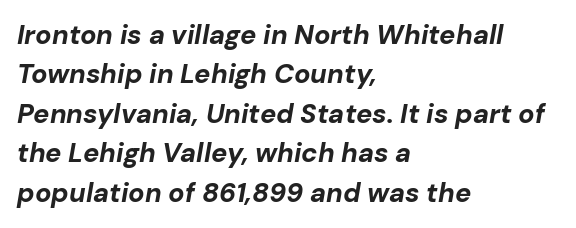
The zone under the glyphs is completely vacant. The vertical gap from one line to the next is medium. Tall strokes in this sample are angled rather than plumb. I'd describe the lettering as bold — thick and assertive.
